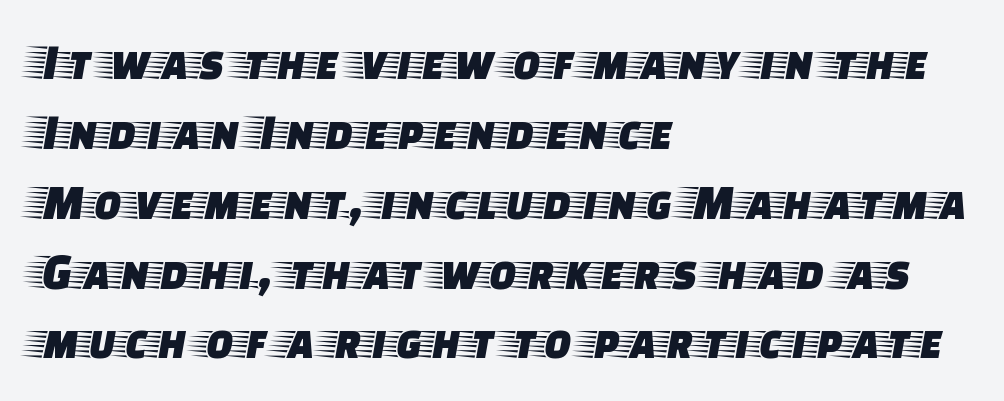
Q: Is the text italic (slanted)? A: Yes.
Q: Is the typeface a serif or a sans-serif typeface? A: Serif.
Q: Is the text underlined? A: No.
Q: How is the paragraph aligned? A: Left-aligned.
Q: Is the spacing between letters normal or unusually wide? A: Normal.
Q: Is the spacing between lines tight, normal or loose? A: Normal.
Q: Width (condensed, normal, or wide)? A: Wide.
Q: Stroke contrast? A: Low.
Q: x-height? A: Large.
Q: Monospaced? A: No.
